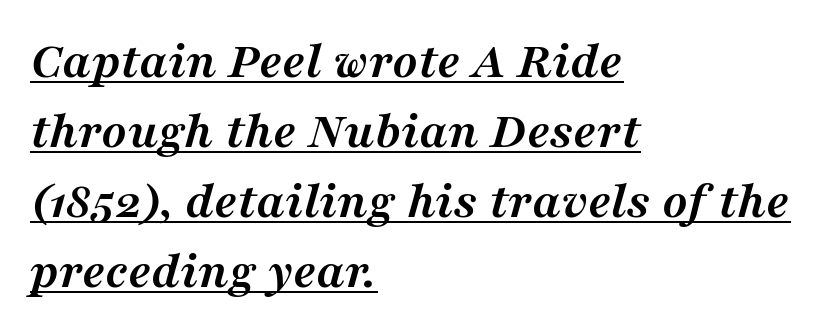
The image shows 53 px semibold serif type, italic (leaning right); set left-aligned, normal line spacing (1.32x), normal letter spacing, underlined; medium stroke contrast and a medium x-height.
